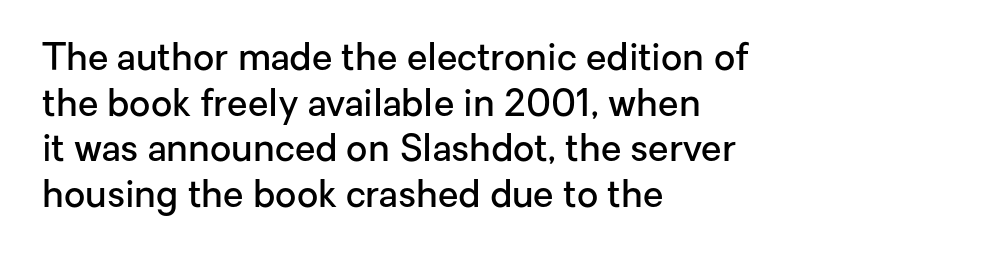
Font category for this specimen: sans-serif. This sample uses an upright cut, with every glyph sitting square on the baseline. A semibold gives these letters moderate extra thickness, short of bold. A typesetter would call this proportional, since set widths differ per character. Quick note: underline off.
